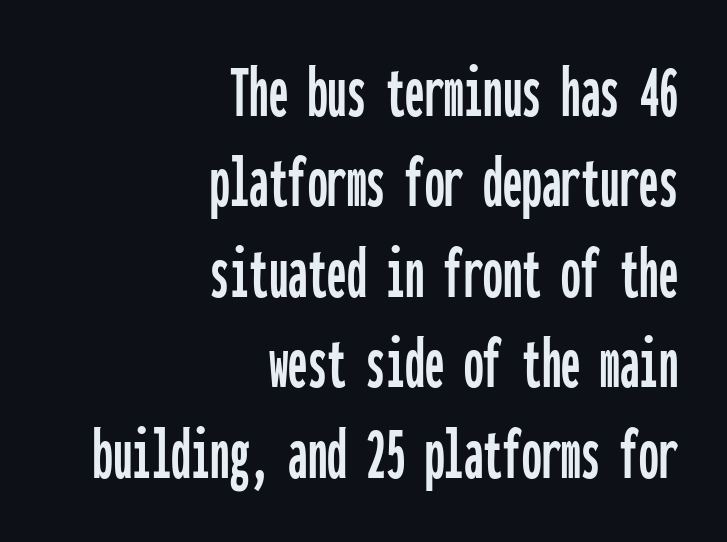
The image shows 78 px condensed sans-serif type, upright, monospaced; set right-aligned, line spacing 1.16x, normal letter spacing, not underlined; low stroke contrast and a medium x-height.
